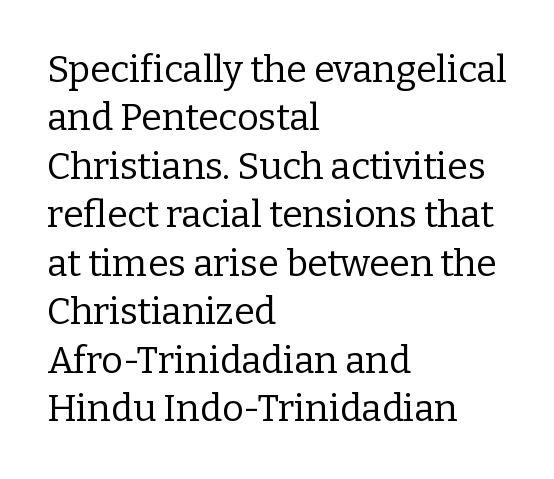
Q: Is the text bold? A: No.
Q: Is the text italic (slanted)? A: No, it is upright.
Q: Is the typeface a serif or a sans-serif typeface? A: Serif.
Q: Is the text underlined? A: No.
Q: How is the paragraph aligned? A: Left-aligned.
Q: Is the spacing between letters normal or unusually wide? A: Normal.
Q: Is the spacing between lines tight, normal or loose? A: Normal.
Q: Width (condensed, normal, or wide)? A: Normal.
Q: Stroke contrast? A: Low.
Q: x-height? A: Medium.
Q: Monospaced? A: No.
